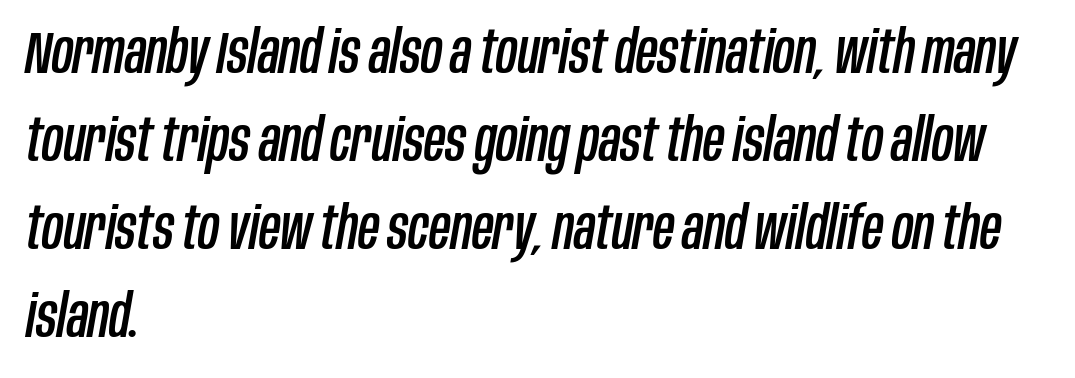
Q: Is the text italic (slanted)? A: Yes, it leans right by about 10 degrees.
Q: Is the text underlined? A: No.
Q: How is the paragraph aligned? A: Left-aligned.
Q: Is the spacing between letters normal or unusually wide? A: Normal.
Q: Is the spacing between lines tight, normal or loose? A: Normal.
Q: Width (condensed, normal, or wide)? A: Condensed.
Q: Stroke contrast? A: Low.
Q: x-height? A: Large.
Q: Monospaced? A: No.
